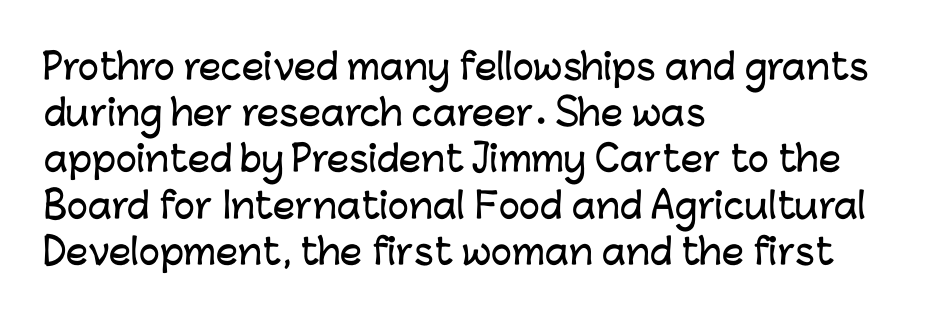
Q: Is the text italic (slanted)? A: No, it is upright.
Q: Is the typeface a serif or a sans-serif typeface? A: Sans-serif.
Q: Is the text underlined? A: No.
Q: How is the paragraph aligned? A: Left-aligned.
Q: Is the spacing between letters normal or unusually wide? A: Normal.
Q: Is the spacing between lines tight, normal or loose? A: Normal.
Q: Width (condensed, normal, or wide)? A: Normal.
Q: Stroke contrast? A: Low.
Q: x-height? A: Medium.
Q: Monospaced? A: No.
